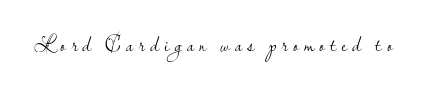
{"bold": "no", "underline": "no", "letter_spacing": "wide", "letter_spacing_em": 0.24, "glyph_px": 22}
